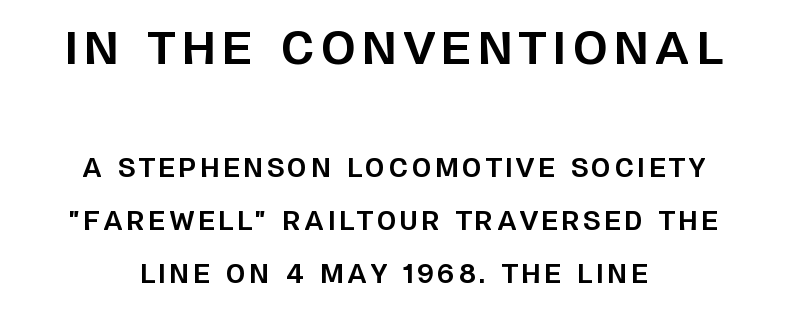
The passage shown is not underscored anywhere. A student would call this center alignment; a typographer would say set centered. Is this a fixed-width face? No — the glyphs have proportional, varying widths. Italic: no, the glyphs are upright roman. Nothing sits at the stroke ends, so this counts as sans-serif. Heft: maximum for text — a bold.
